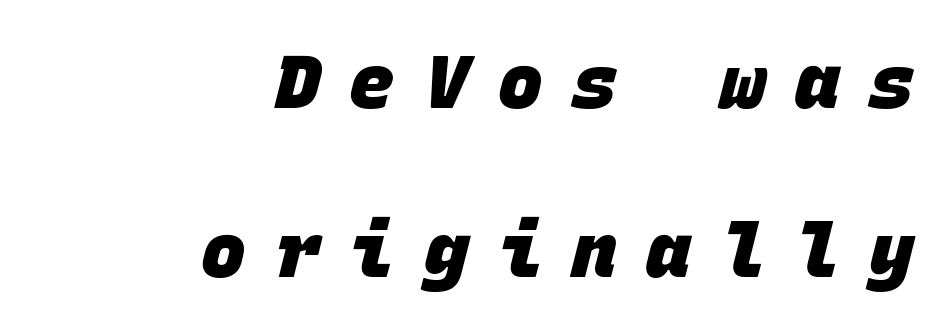
The image shows 75 px heavy sans-serif type, monospaced; set right-aligned, loose line spacing (2.26x), unusually wide letter spacing (+0.39 em), not underlined; low stroke contrast and a large x-height.
